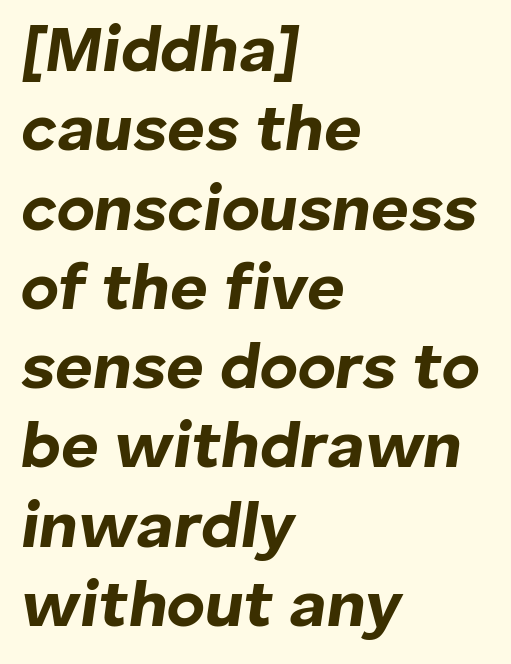
{"italic": "yes", "lean": "right", "slant_degrees": 8, "bold": "yes", "weight": "bold", "width": "normal", "stroke_contrast": "low", "x_height": "medium", "monospaced": "no", "underline": "no", "align": "left", "line_spacing_ratio": 1.22, "letter_spacing": "normal", "letter_spacing_em": 0.0, "glyph_px": 65}
